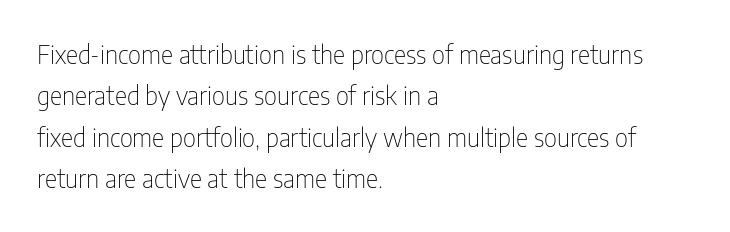
Each stroke keeps to a modest, everyday thickness or less. Whoever set this chose a conventional vertical rhythm. Caption: multi-line text, flush left, ragged right. Underlining? Definitely not there.
